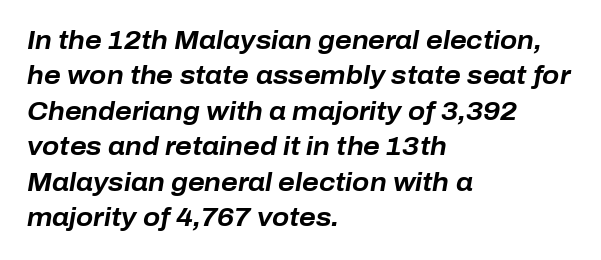
The passage shown leans; its letterforms are oblique. Where is the straight margin? On the left. Regular leading. Descenders are the only things crossing below the line.
